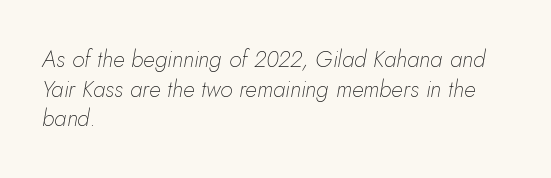
{"italic": "yes", "lean": "right", "slant_degrees": 5, "bold": "no", "underline": "no", "align": "left", "line_spacing": "normal", "line_spacing_ratio": 1.29, "letter_spacing": "normal", "letter_spacing_em": 0.0, "glyph_px": 23}
